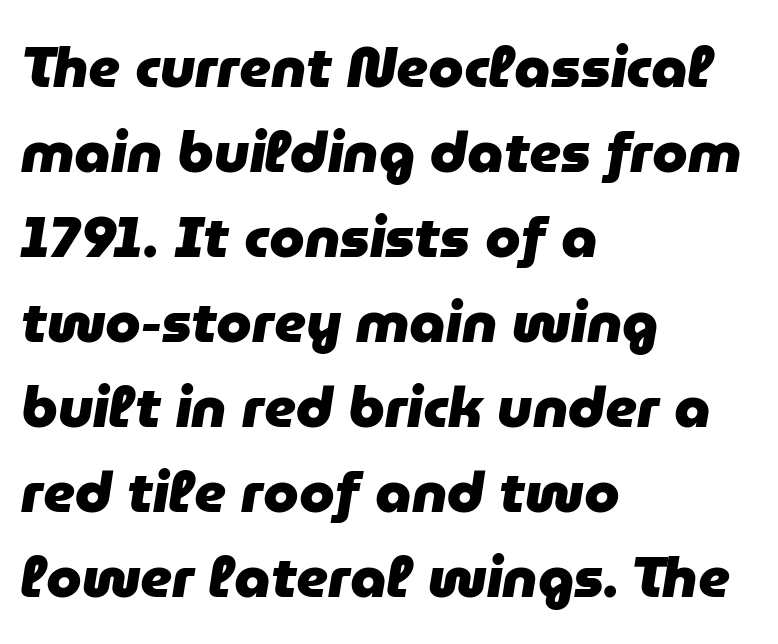
Check under the words: just untouched page. A typesetter would mark this as italic. Compared with typical body copy, the letter spacing here is the same. Casual observation: everything's shoved over to the left. These lines sit exactly where default settings would place them.
